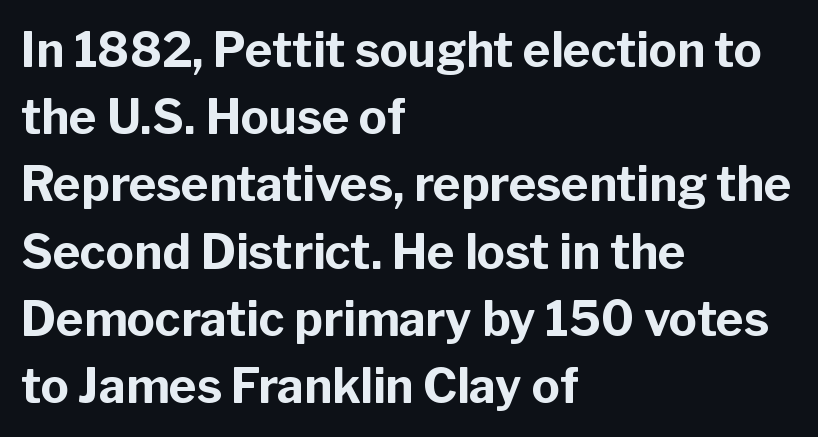
{"serif": "no", "italic": "no", "bold": "yes", "weight": "bold", "width": "normal", "stroke_contrast": "low", "x_height": "medium", "monospaced": "no", "underline": "no", "align": "left", "line_spacing": "normal", "line_spacing_ratio": 1.43, "letter_spacing": "normal", "letter_spacing_em": 0.0, "glyph_px": 47}
